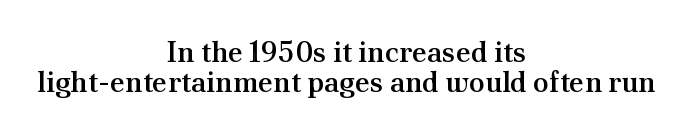
The image shows 29 px semibold serif type, upright; set centered, tight line spacing (1.05x), normal letter spacing, not underlined; medium stroke contrast and a small x-height.
